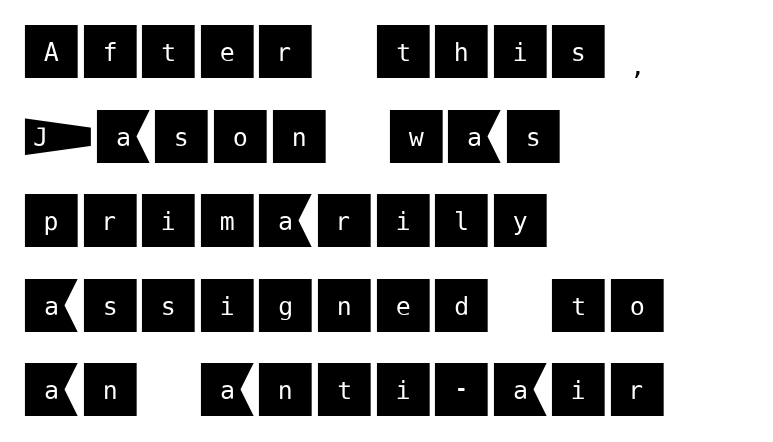
The image shows 60 px sans-serif type, upright; set left-aligned, normal line spacing (1.41x), normal letter spacing, not underlined; medium stroke contrast and a large x-height.
